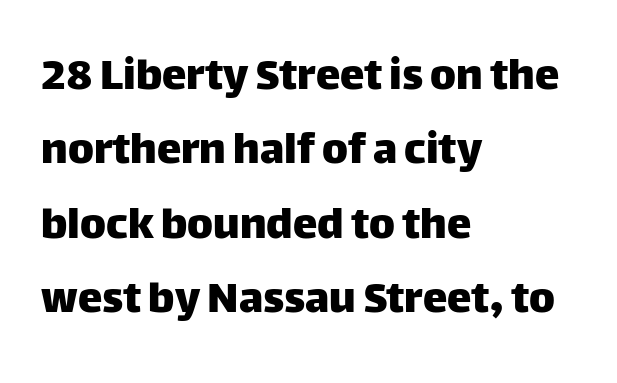
{"serif": "no", "italic": "no", "width": "normal", "stroke_contrast": "low", "x_height": "large", "monospaced": "no", "underline": "no", "align": "left", "line_spacing": "normal", "line_spacing_ratio": 1.52, "letter_spacing": "normal", "letter_spacing_em": 0.0, "glyph_px": 49}
